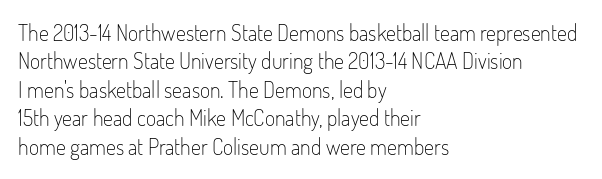
{"italic": "no", "bold": "no", "underline": "no", "align": "left", "line_spacing": "normal", "line_spacing_ratio": 1.29, "letter_spacing": "normal", "letter_spacing_em": 0.0, "glyph_px": 22}
